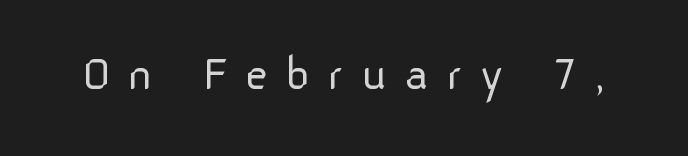
It's the straight-up-and-down kind of type. Caption: face not bold, strokes unweighted. This rendering widens character spacing well past its baseline value. Note: no serifs on the glyphs. Do the characters align in a grid? No, the font is proportional. Check the space under the baseline: it is left empty.
